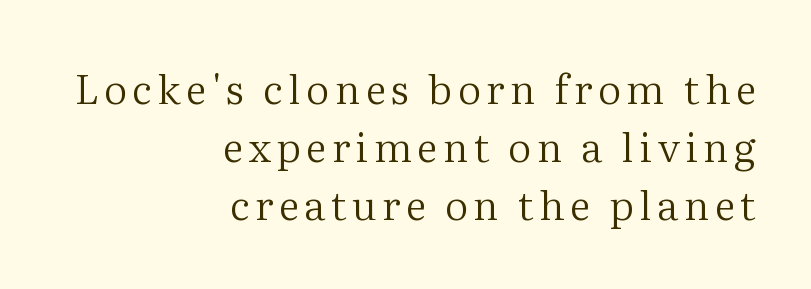
{"serif": "yes", "italic": "no", "bold": "no", "weight": "regular", "width": "normal", "stroke_contrast": "medium", "x_height": "medium", "monospaced": "no", "underline": "no", "align": "right", "line_spacing": "normal", "line_spacing_ratio": 1.42, "glyph_px": 41}
